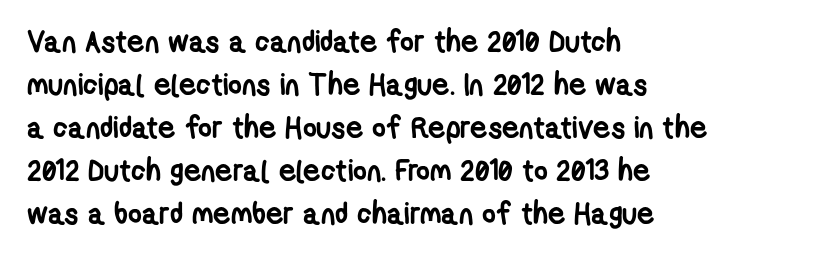
The image shows 30 px semibold, condensed sans-serif type; set left-aligned, normal line spacing (1.43x), normal letter spacing, not underlined; low stroke contrast and a medium x-height.
